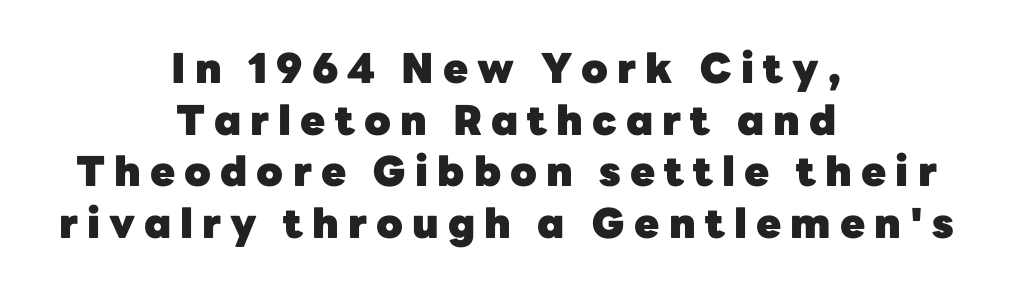
The letters carry no serifs — their stems end cleanly without finishing strokes. Leftover space on each line is divided equally before and after the words. One glance says typical: line gaps are just what's usual. The passage shown has open, widely tracked lettering throughout. This sample has the flowing, uneven cadence of proportional lettering. Heft: maximum for text — a bold.
